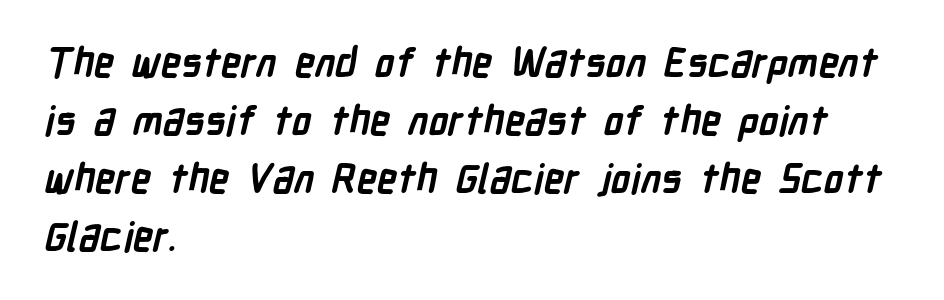
Q: Is the text bold? A: Yes.
Q: Is the typeface a serif or a sans-serif typeface? A: Sans-serif.
Q: Is the text underlined? A: No.
Q: How is the paragraph aligned? A: Left-aligned.
Q: Is the spacing between letters normal or unusually wide? A: Normal.
Q: Is the spacing between lines tight, normal or loose? A: Normal.
Q: Width (condensed, normal, or wide)? A: Condensed.
Q: Stroke contrast? A: Low.
Q: x-height? A: Medium.
Q: Monospaced? A: No.
